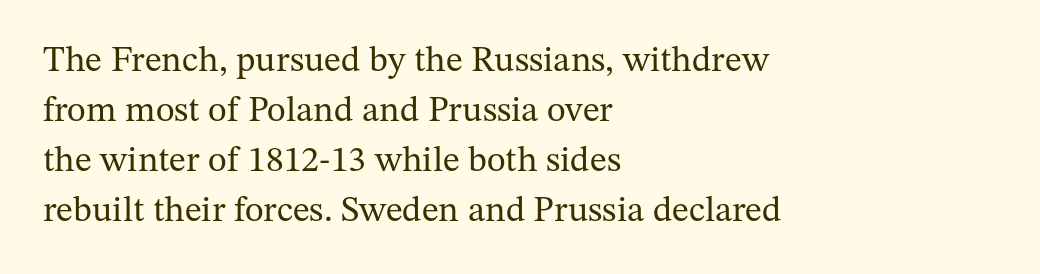
The face used here is seriffed, in the tradition of book romans. Compared with typical paragraphs, the rows here are spaced about the same. Observe the ordinary spacing: letters are neighbours, not strangers. Reading down the block, your eye returns to a fixed left position each line. Heaviness? Minimal to ordinary, like unemphasized prose.
